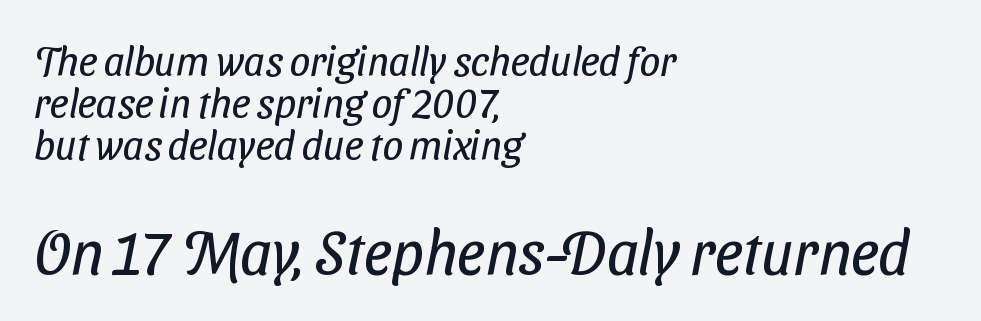
Q: Is the text bold? A: No.
Q: Is the typeface a serif or a sans-serif typeface? A: Sans-serif.
Q: Is the text underlined? A: No.
Q: How is the paragraph aligned? A: Left-aligned.
Q: Is the spacing between letters normal or unusually wide? A: Normal.
Q: Is the spacing between lines tight, normal or loose? A: Tight.
Q: Which block of text is set in a larger size, the first (top) or the second (bottom)? A: The second (bottom) one.
Q: Width (condensed, normal, or wide)? A: Condensed.
Q: Stroke contrast? A: Low.
Q: x-height? A: Medium.
Q: Monospaced? A: No.
